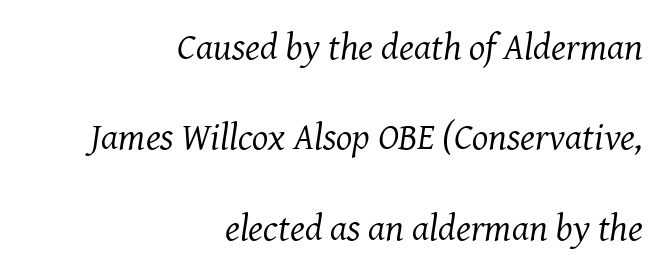
A typesetter would label this face a serif. Would a proofreader flag this as italicized? Yes. The characters are drawn with everyday or finer stroke widths. Line ends are locked; line starts wander. Is this a fixed-width face? No — the glyphs have proportional, varying widths.
